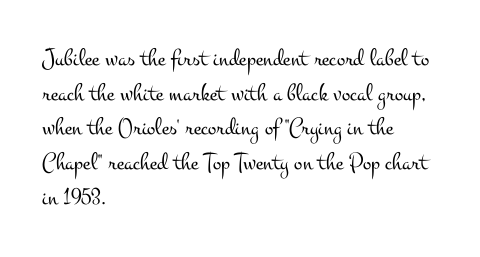
The typesetter chose a ragged-right arrangement here. What's the leading like? Ordinary, nothing unusual. Nothing unusual about the tracking: characters are spaced as the font intends. Is the stroke heavy? The answer is a plain regular-or-lighter.
